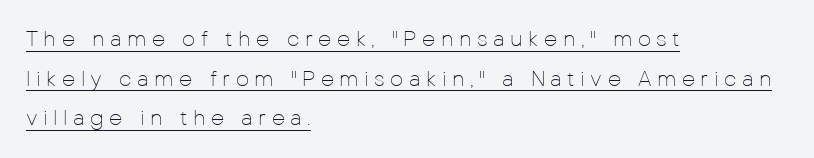
Vertical stems look standard width or narrower in stroke. Caption: expanded tracking, letters set apart. Descenders here cross a horizontal rule under the line. The font's upright variant was chosen for this text. The rendering anchors every line to the left-hand side.
